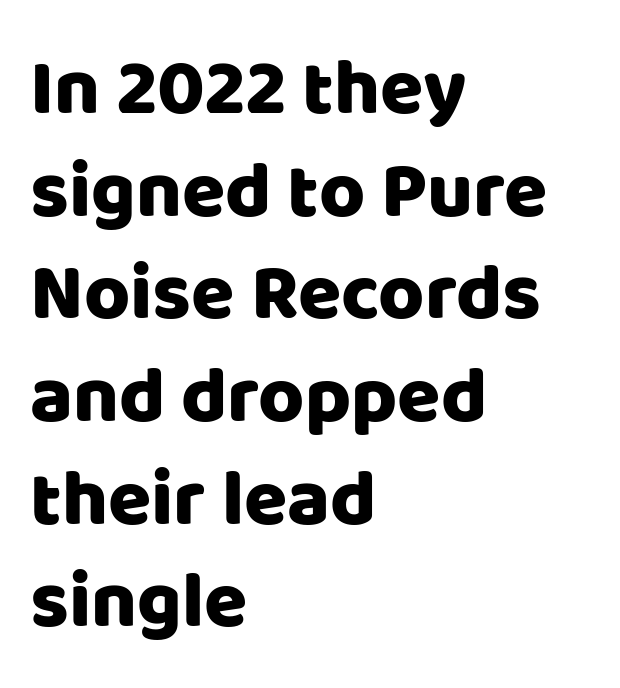
{"serif": "no", "italic": "no", "width": "normal", "stroke_contrast": "low", "x_height": "large", "monospaced": "no", "underline": "no", "align": "left", "line_spacing": "normal", "line_spacing_ratio": 1.3, "letter_spacing": "normal", "letter_spacing_em": 0.0, "glyph_px": 79}
